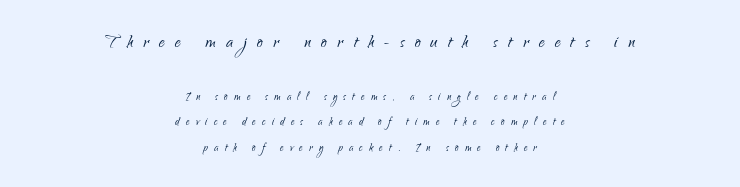
The image shows 23 px text type; set centered, line spacing 1.81x, unusually wide letter spacing (+0.45 em), not underlined; the first (top) block is 1.64x larger.
